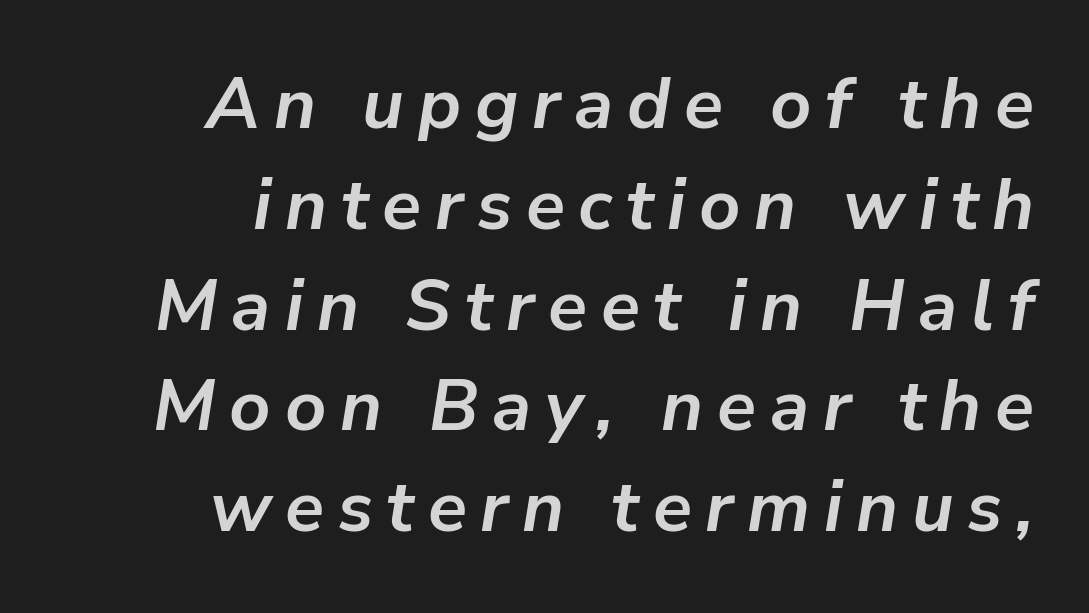
Q: Is the text bold? A: Yes.
Q: Is the text italic (slanted)? A: Yes, it leans right by about 9 degrees.
Q: Is the text underlined? A: No.
Q: How is the paragraph aligned? A: Right-aligned.
Q: Is the spacing between lines tight, normal or loose? A: Normal.
Q: Width (condensed, normal, or wide)? A: Normal.
Q: Stroke contrast? A: Low.
Q: x-height? A: Medium.
Q: Monospaced? A: No.
